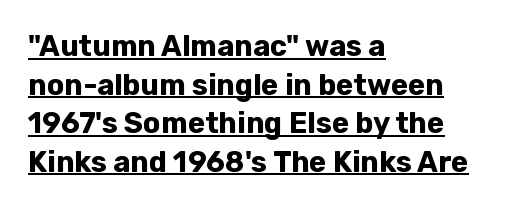
{"serif": "no", "italic": "no", "bold": "yes", "weight": "bold", "width": "normal", "stroke_contrast": "low", "x_height": "medium", "monospaced": "no", "underline": "yes", "align": "left", "line_spacing": "normal", "line_spacing_ratio": 1.33, "letter_spacing": "normal", "letter_spacing_em": 0.0, "glyph_px": 29}
